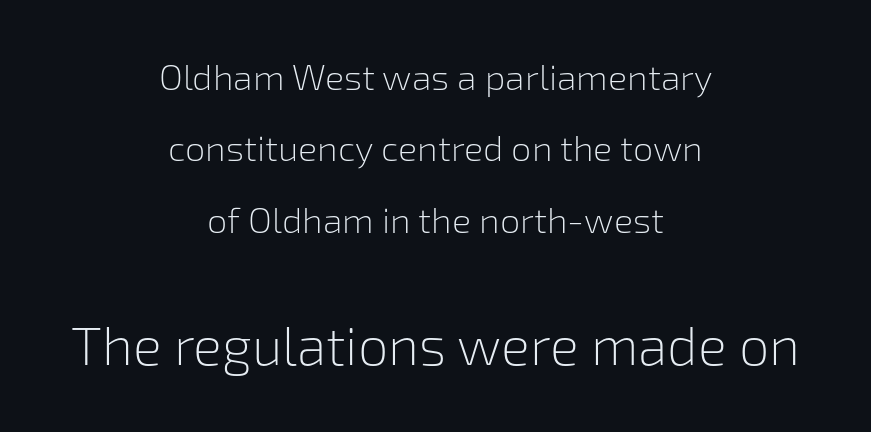
{"serif": "no", "italic": "no", "bold": "no", "weight": "light", "width": "normal", "stroke_contrast": "low", "x_height": "medium", "monospaced": "no", "underline": "no", "align": "center", "line_spacing": "loose", "line_spacing_ratio": 1.98, "letter_spacing": "normal", "letter_spacing_em": 0.0, "larger_block": "second", "size_ratio": 1.5, "glyph_px": 54}
